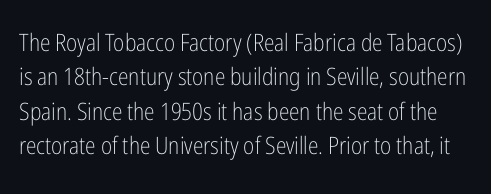
Clear beneath every line of the passage. The characters are drawn with everyday or finer stroke widths. If you drew a line through each stem, it would be perfectly vertical. Letter spacing: default. Regular leading.
